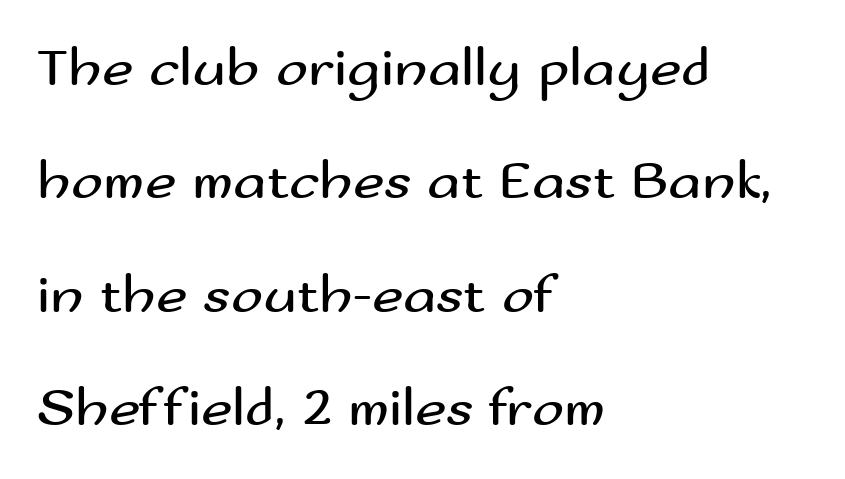
{"serif": "no", "italic": "no", "bold": "no", "weight": "regular", "width": "wide", "stroke_contrast": "medium", "x_height": "small", "monospaced": "no", "underline": "no", "align": "left", "line_spacing": "loose", "line_spacing_ratio": 2.1, "letter_spacing": "normal", "letter_spacing_em": 0.0, "glyph_px": 54}
